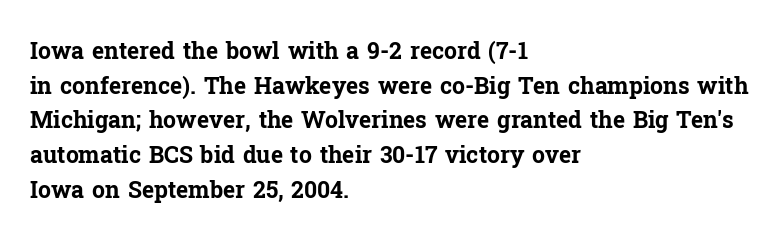
{"italic": "no", "bold": "yes", "underline": "no", "align": "left", "line_spacing": "normal", "line_spacing_ratio": 1.51, "letter_spacing": "normal", "letter_spacing_em": 0.0, "glyph_px": 23}
